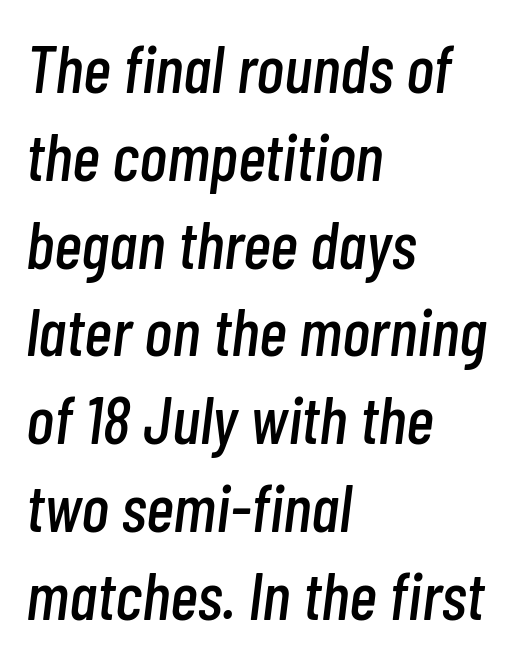
The image shows 67 px condensed type, italic (leaning right); set left-aligned, normal line spacing (1.31x), normal letter spacing, not underlined; low stroke contrast and a medium x-height.
